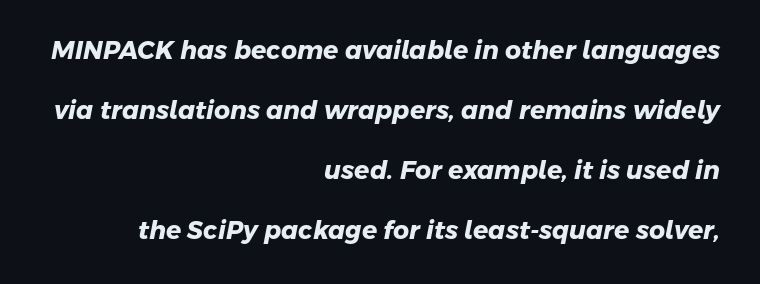
Q: Is the text bold? A: Yes.
Q: Is the text underlined? A: No.
Q: How is the paragraph aligned? A: Right-aligned.
Q: Is the spacing between letters normal or unusually wide? A: Normal.
Q: Is the spacing between lines tight, normal or loose? A: Loose.
